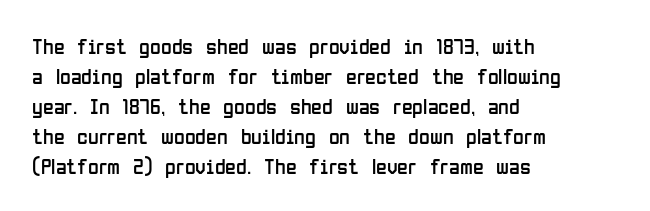
Q: Is the text bold? A: No.
Q: Is the text italic (slanted)? A: No, it is upright.
Q: Is the text underlined? A: No.
Q: How is the paragraph aligned? A: Left-aligned.
Q: Is the spacing between letters normal or unusually wide? A: Normal.
Q: Is the spacing between lines tight, normal or loose? A: Normal.
